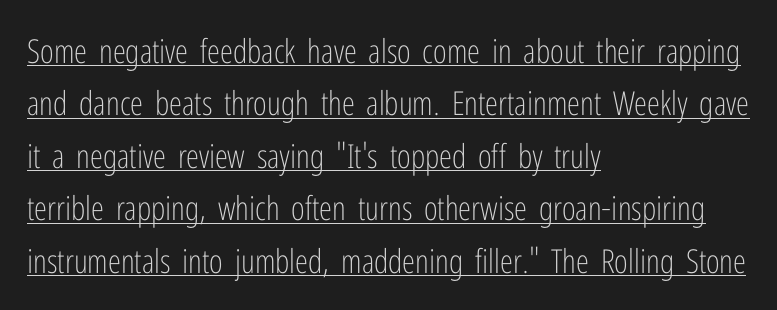
{"serif": "no", "italic": "no", "bold": "no", "weight": "light", "width": "condensed", "stroke_contrast": "low", "x_height": "medium", "monospaced": "no", "underline": "yes", "align": "left", "line_spacing": "normal", "line_spacing_ratio": 1.59, "letter_spacing": "normal", "letter_spacing_em": 0.0, "glyph_px": 33}
